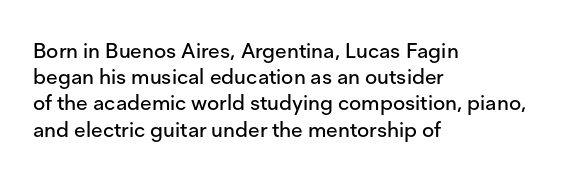
{"italic": "no", "underline": "no", "align": "left", "line_spacing": "normal", "line_spacing_ratio": 1.25, "letter_spacing": "normal", "letter_spacing_em": 0.0, "glyph_px": 21}
